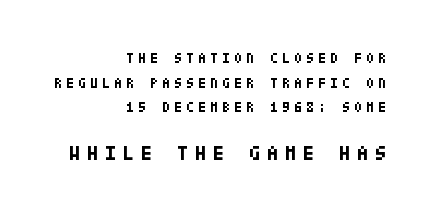
{"italic": "no", "bold": "yes", "underline": "no", "align": "right", "line_spacing_ratio": 1.76, "letter_spacing": "wide", "letter_spacing_em": 0.31, "larger_block": "second", "size_ratio": 1.5, "glyph_px": 21}
